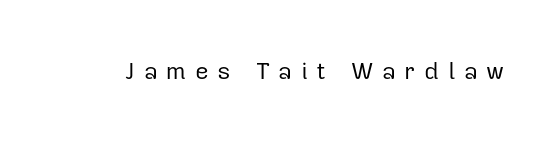
Tracking value appears strongly positive — letters spread wide. This is roman type, the default non-slanted kind. Bare-footed words on every line. The font is comparable to plain body text, perhaps lighter.
